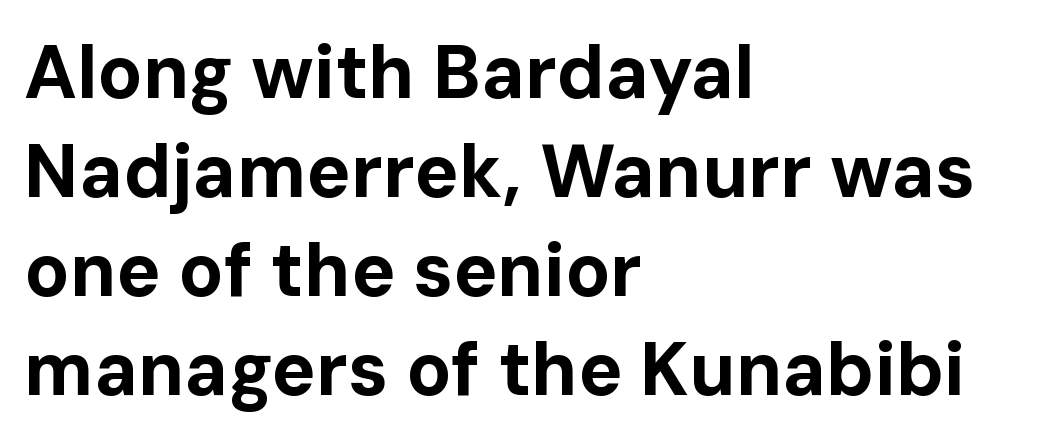
The image shows 74 px bold sans-serif type, upright; set left-aligned, normal line spacing (1.34x), normal letter spacing, not underlined; low stroke contrast and a medium x-height.
